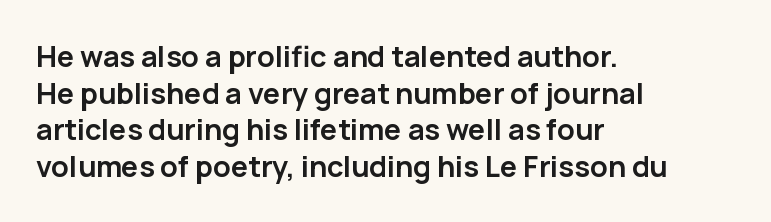
Q: Is the text bold? A: Yes.
Q: Is the text italic (slanted)? A: No, it is upright.
Q: Is the typeface a serif or a sans-serif typeface? A: Sans-serif.
Q: Is the text underlined? A: No.
Q: How is the paragraph aligned? A: Left-aligned.
Q: Is the spacing between letters normal or unusually wide? A: Normal.
Q: Is the spacing between lines tight, normal or loose? A: Normal.
Q: Width (condensed, normal, or wide)? A: Normal.
Q: Stroke contrast? A: Low.
Q: x-height? A: Medium.
Q: Monospaced? A: No.
